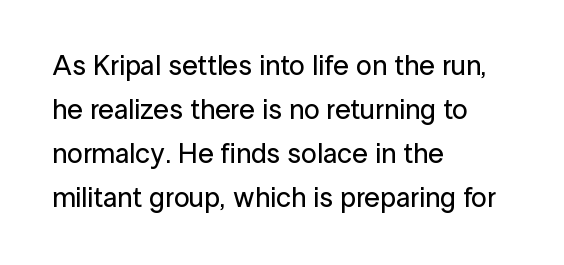
Q: Is the text italic (slanted)? A: No, it is upright.
Q: Is the typeface a serif or a sans-serif typeface? A: Sans-serif.
Q: Is the text underlined? A: No.
Q: How is the paragraph aligned? A: Left-aligned.
Q: Is the spacing between letters normal or unusually wide? A: Normal.
Q: Is the spacing between lines tight, normal or loose? A: Normal.
Q: Width (condensed, normal, or wide)? A: Normal.
Q: Stroke contrast? A: Low.
Q: x-height? A: Medium.
Q: Monospaced? A: No.
